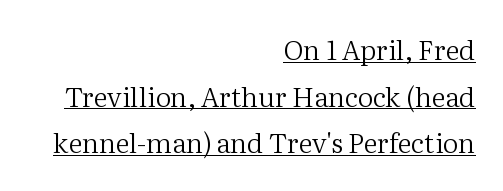
The font is comparable to plain body text, perhaps lighter. If you drew a ruler down the right edge, every line would touch it. You can see a thin bar hugging the bottom of the glyphs. Every stem runs plumb, perpendicular to the baseline. Observe the ordinary spacing: letters are neighbours, not strangers.
